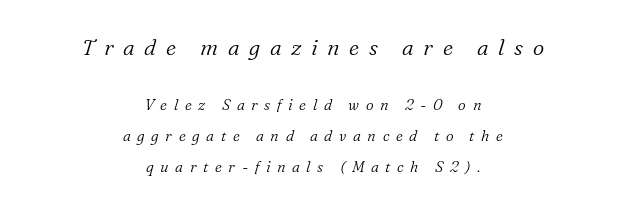
{"italic": "yes", "lean": "right", "slant_degrees": 16, "bold": "no", "underline": "no", "align": "center", "line_spacing": "loose", "line_spacing_ratio": 2.04, "letter_spacing": "wide", "letter_spacing_em": 0.44, "larger_block": "first", "size_ratio": 1.47, "glyph_px": 22}
